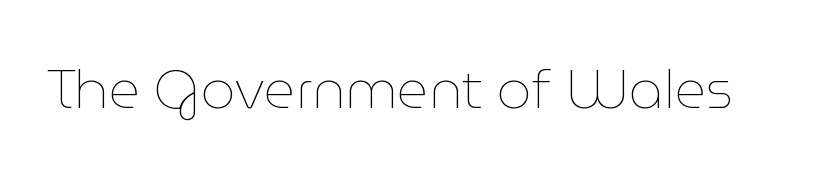
Q: Is the text bold? A: No.
Q: Is the text italic (slanted)? A: No, it is upright.
Q: Is the text underlined? A: No.
Q: Is the spacing between letters normal or unusually wide? A: Normal.
Q: Width (condensed, normal, or wide)? A: Normal.
Q: Stroke contrast? A: Low.
Q: x-height? A: Medium.
Q: Monospaced? A: No.
